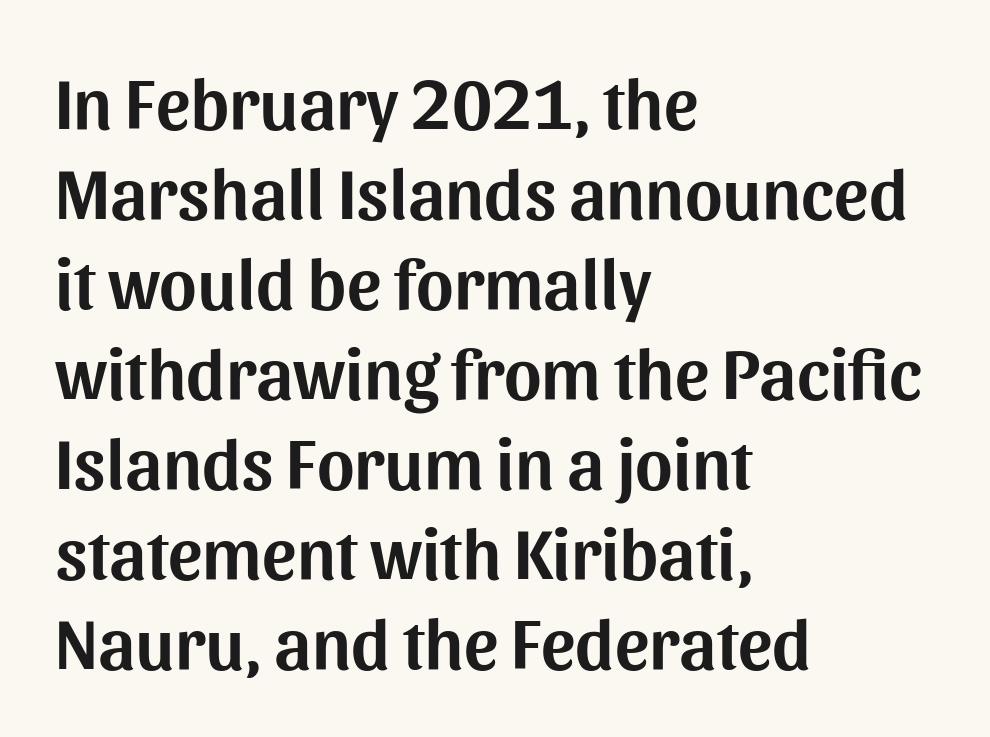
The image shows 72 px sans-serif type, upright; set left-aligned, normal line spacing (1.25x), normal letter spacing, not underlined; medium stroke contrast and a medium x-height.
